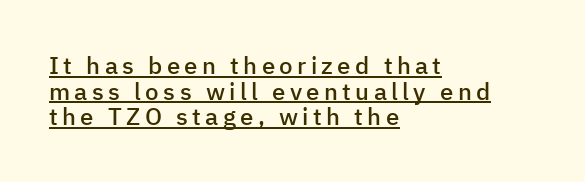
The image shows 24 px text type, upright; set left-aligned, tight line spacing (1.07x), underlined.
